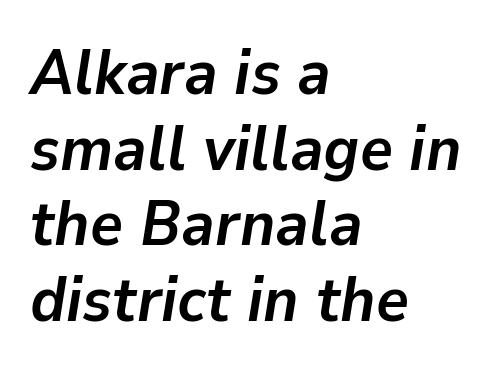
Q: Is the text bold? A: Yes.
Q: Is the text italic (slanted)? A: Yes, it leans right by about 9 degrees.
Q: Is the text underlined? A: No.
Q: How is the paragraph aligned? A: Left-aligned.
Q: Is the spacing between letters normal or unusually wide? A: Normal.
Q: Width (condensed, normal, or wide)? A: Normal.
Q: Stroke contrast? A: Low.
Q: x-height? A: Medium.
Q: Monospaced? A: No.
